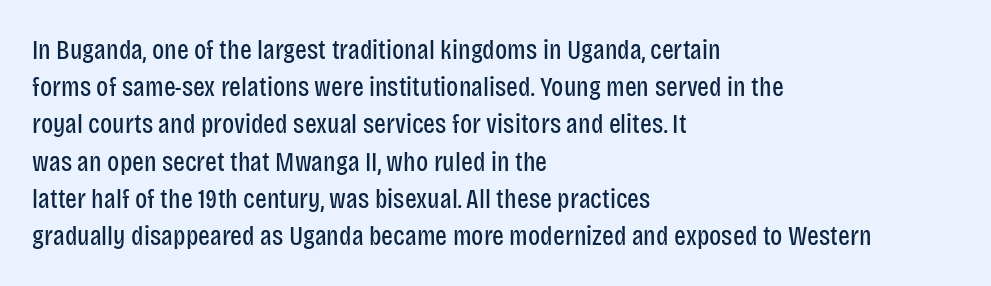
{"serif": "no", "italic": "no", "bold": "no", "weight": "regular", "width": "condensed", "stroke_contrast": "low", "x_height": "large", "monospaced": "no", "underline": "no", "align": "left", "line_spacing": "normal", "line_spacing_ratio": 1.33, "letter_spacing": "normal", "letter_spacing_em": 0.0, "glyph_px": 28}
